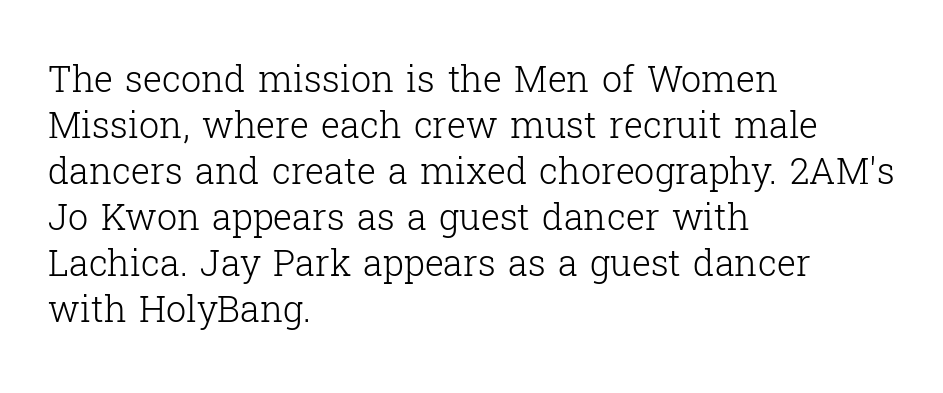
The image shows 36 px light serif type, upright; set left-aligned, normal line spacing (1.28x), normal letter spacing, not underlined; low stroke contrast and a medium x-height.
